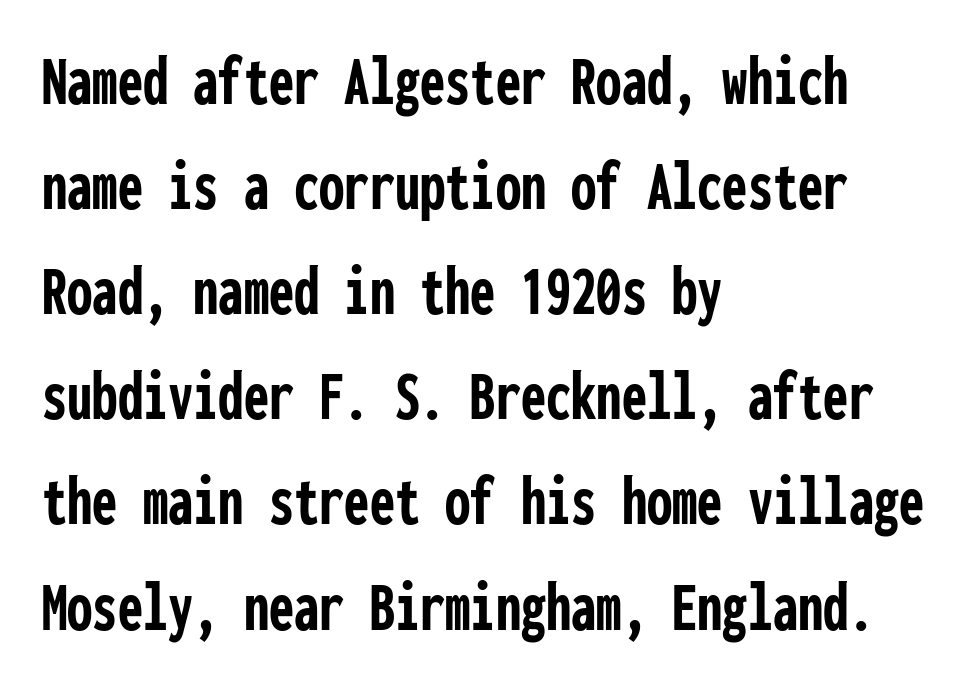
The image shows 72 px semibold, condensed sans-serif type, upright, monospaced; set left-aligned, normal line spacing (1.46x), normal letter spacing, not underlined; low stroke contrast and a medium x-height.
